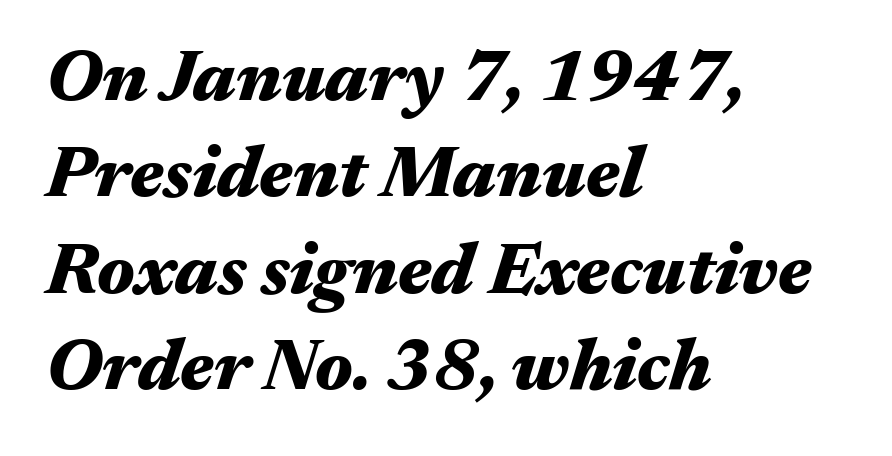
The image shows 73 px heavy, wide type, italic (leaning right); set left-aligned, normal line spacing (1.32x), normal letter spacing, not underlined; medium stroke contrast and a medium x-height.
